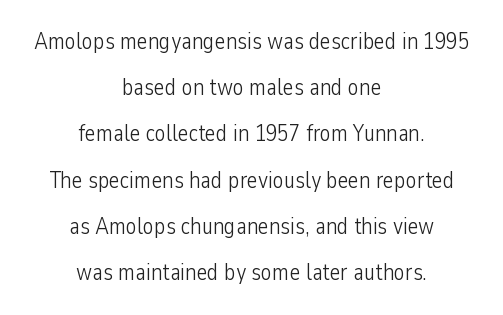
The lettering holds an erect, upright posture throughout. Where is the straight margin? There isn't one; the lines are centered. Letters rest on an invisible, unmarked baseline. The face used here is rendered with its standard letterfit. Weight: regular or lighter. Quick note: interline space is abundant.
